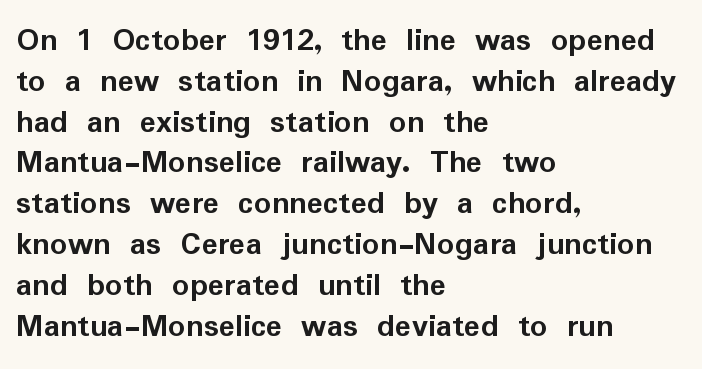
Q: Is the text bold? A: Yes.
Q: Is the text italic (slanted)? A: No, it is upright.
Q: Is the typeface a serif or a sans-serif typeface? A: Sans-serif.
Q: Is the text underlined? A: No.
Q: How is the paragraph aligned? A: Left-aligned.
Q: Is the spacing between letters normal or unusually wide? A: Normal.
Q: Width (condensed, normal, or wide)? A: Normal.
Q: Stroke contrast? A: Low.
Q: x-height? A: Medium.
Q: Monospaced? A: No.
